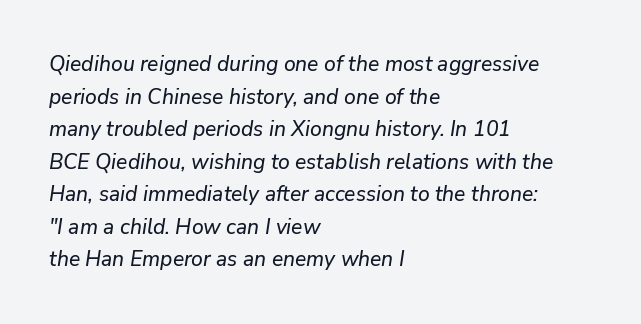
{"italic": "yes", "lean": "right", "slant_degrees": 9, "underline": "no", "align": "left", "line_spacing": "normal", "line_spacing_ratio": 1.55, "letter_spacing": "normal", "letter_spacing_em": 0.0, "glyph_px": 21}
